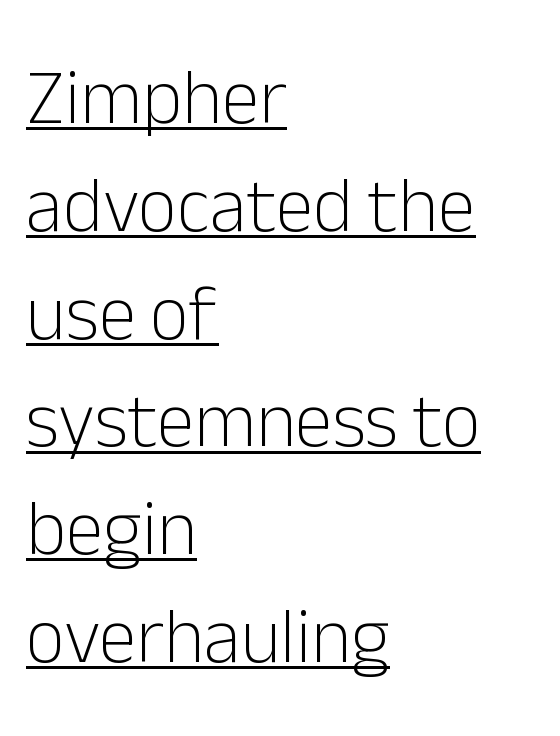
Bold? No — there's no thickening of the strokes. Vertically, the passage feels balanced, rows spaced as you'd expect. Typeset ragged right — the left edge is the straight one. Font category for this specimen: sans-serif. This sample has the flowing, uneven cadence of proportional lettering. Here the glyphs are tracked normally, forming tight word shapes.
